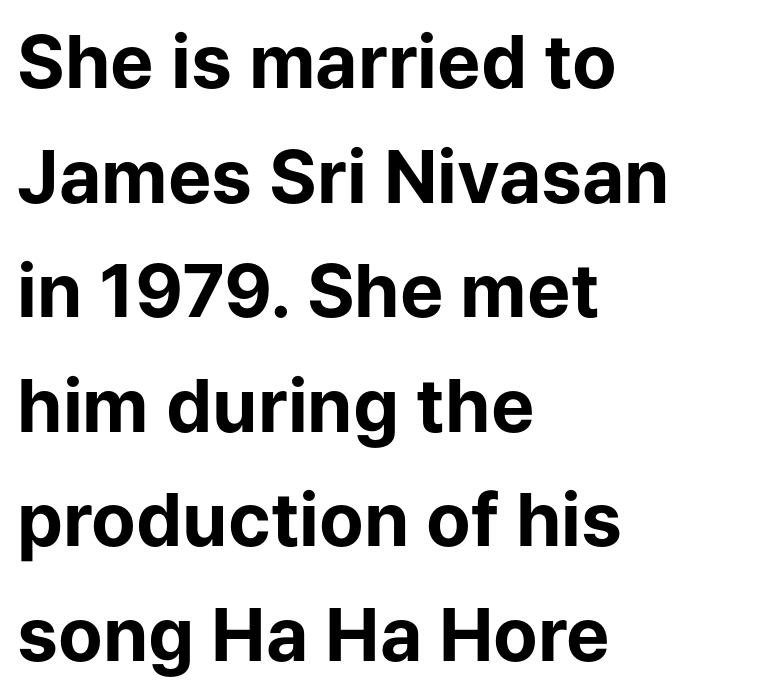
The image shows 73 px bold sans-serif type, upright; set left-aligned, normal line spacing (1.57x), normal letter spacing, not underlined; low stroke contrast and a medium x-height.
